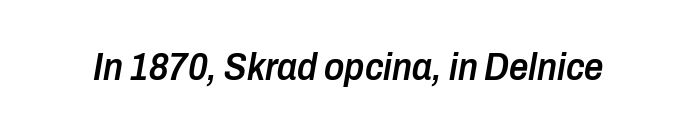
A bit beefed up — I'd call it semibold rather than bold. These lines were composed using italics. Beneath every word, the page is bare. Observe the ordinary spacing: letters are neighbours, not strangers.
